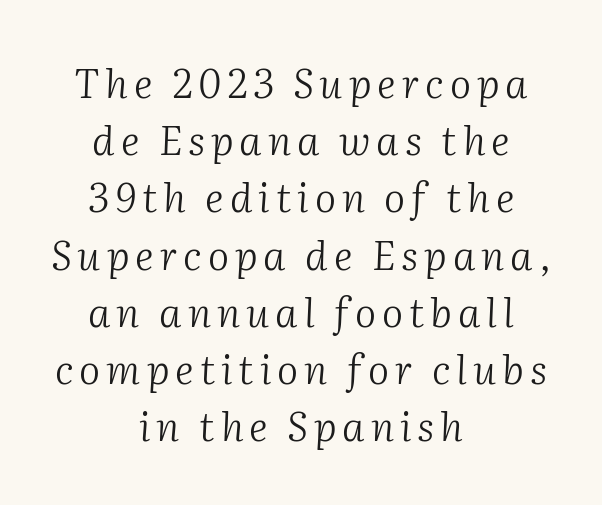
Q: Is the text bold? A: No.
Q: Is the text italic (slanted)? A: Yes, it leans right by about 2 degrees.
Q: Is the typeface a serif or a sans-serif typeface? A: Serif.
Q: Is the text underlined? A: No.
Q: How is the paragraph aligned? A: Centered.
Q: Is the spacing between lines tight, normal or loose? A: Normal.
Q: Width (condensed, normal, or wide)? A: Normal.
Q: Stroke contrast? A: Medium.
Q: x-height? A: Medium.
Q: Monospaced? A: No.
